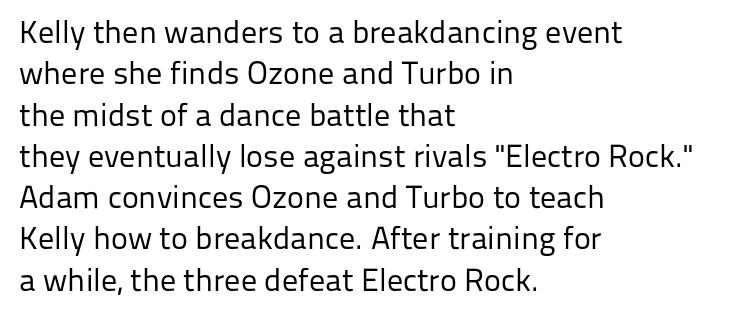
If you drew a ruler down the left edge, every line would touch it. Summary of weight: not heavy and not bold. The space beneath each line is pristine and unruled. Think of a printed novel: that variable character pitch is what you see here. Interline gaps are of average width in this sample.
